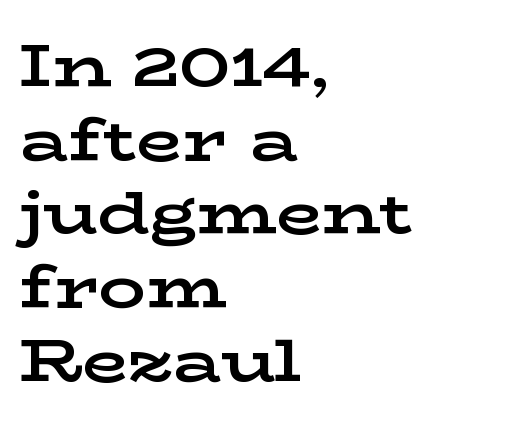
Q: Is the text bold? A: Yes.
Q: Is the text italic (slanted)? A: No, it is upright.
Q: Is the typeface a serif or a sans-serif typeface? A: Serif.
Q: Is the text underlined? A: No.
Q: How is the paragraph aligned? A: Left-aligned.
Q: Is the spacing between letters normal or unusually wide? A: Normal.
Q: Is the spacing between lines tight, normal or loose? A: Normal.
Q: Width (condensed, normal, or wide)? A: Wide.
Q: Stroke contrast? A: Low.
Q: x-height? A: Medium.
Q: Monospaced? A: No.
